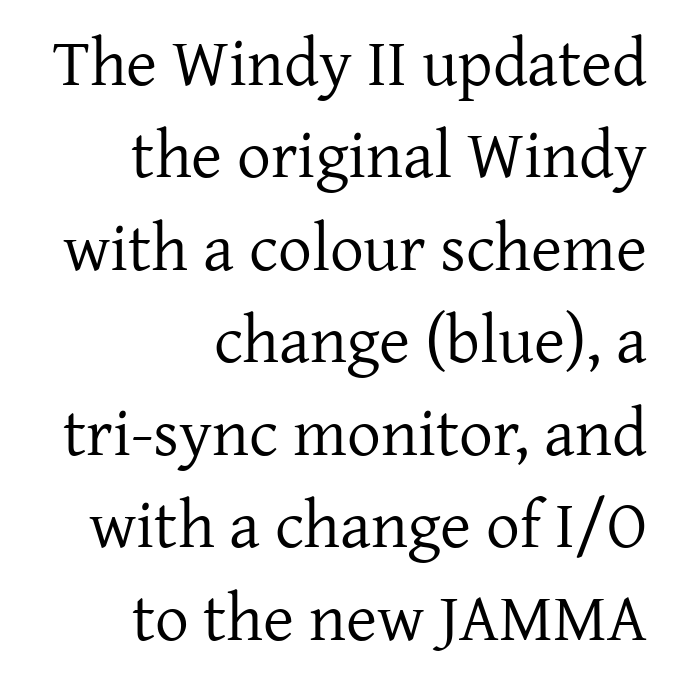
{"serif": "yes", "italic": "no", "bold": "no", "weight": "regular", "width": "normal", "stroke_contrast": "low", "x_height": "medium", "monospaced": "no", "underline": "no", "align": "right", "line_spacing": "normal", "line_spacing_ratio": 1.38, "letter_spacing": "normal", "letter_spacing_em": 0.0, "glyph_px": 67}
